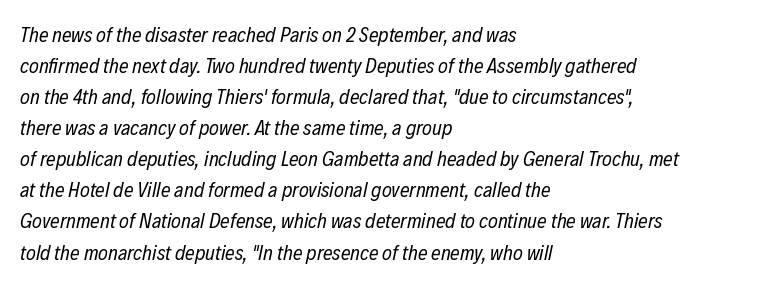
Q: Is the text bold? A: No.
Q: Is the text italic (slanted)? A: Yes, it leans right by about 12 degrees.
Q: Is the text underlined? A: No.
Q: How is the paragraph aligned? A: Left-aligned.
Q: Is the spacing between letters normal or unusually wide? A: Normal.
Q: Is the spacing between lines tight, normal or loose? A: Normal.
